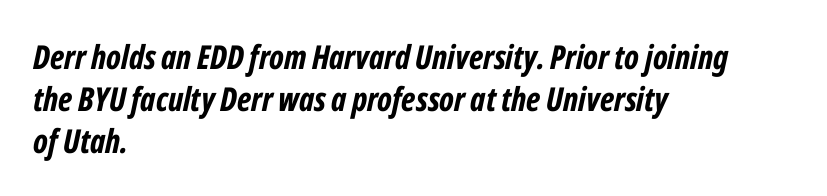
The image shows 33 px bold, condensed type, italic (leaning right); set left-aligned, normal line spacing (1.27x), normal letter spacing, not underlined; low stroke contrast and a medium x-height.
